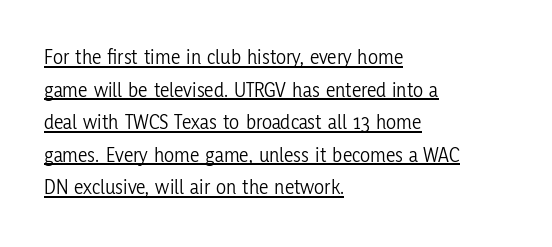
Weight: in the light-to-regular range. Italic: no, the glyphs are upright roman. Does the leading feel generous? No, just average. The line texture is even and compact thanks to regular tracking. The rendering uses the underline text-decoration. Line starts are locked; line ends wander.
